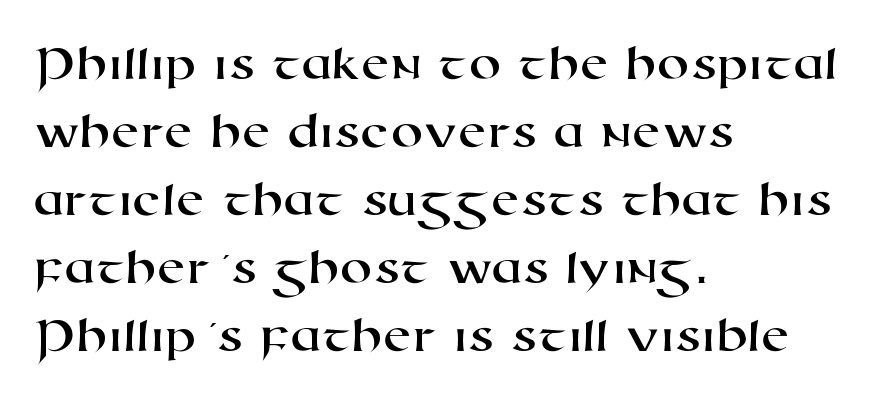
The image shows 52 px wide sans-serif type; set left-aligned, normal line spacing (1.31x), normal letter spacing, not underlined; high stroke contrast and a medium x-height.
